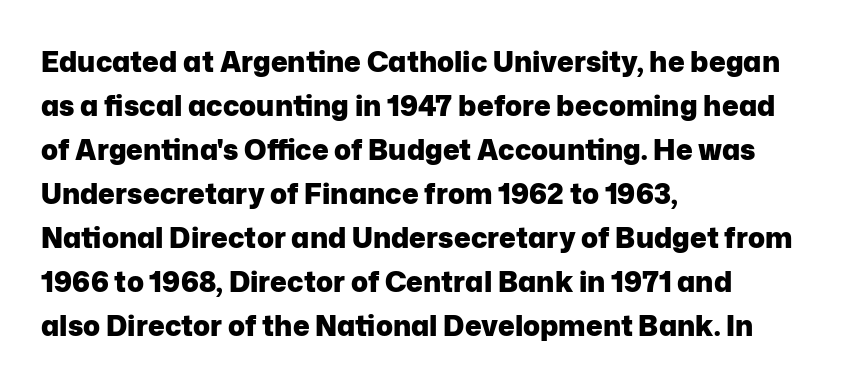
{"serif": "no", "italic": "no", "bold": "yes", "weight": "heavy", "width": "normal", "stroke_contrast": "low", "x_height": "medium", "monospaced": "no", "underline": "no", "align": "left", "line_spacing": "normal", "line_spacing_ratio": 1.57, "letter_spacing": "normal", "letter_spacing_em": 0.0, "glyph_px": 28}
